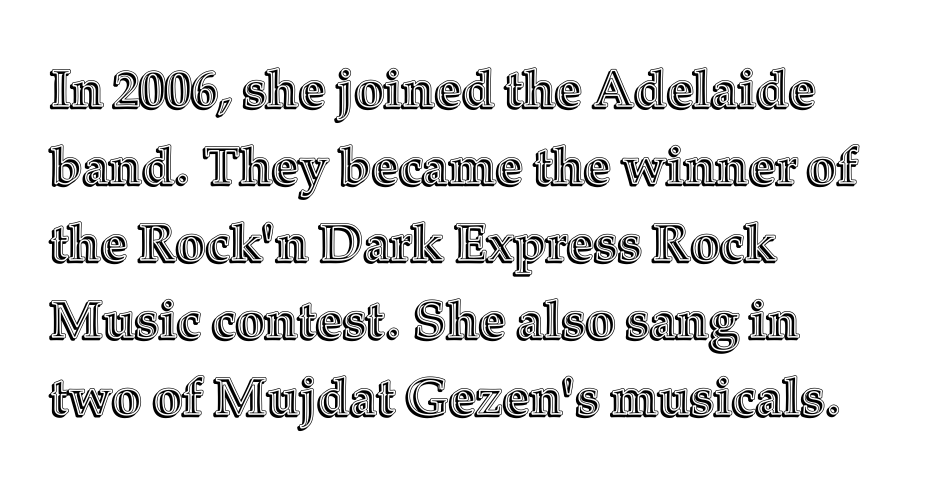
Q: Is the text italic (slanted)? A: No, it is upright.
Q: Is the text underlined? A: No.
Q: How is the paragraph aligned? A: Left-aligned.
Q: Is the spacing between letters normal or unusually wide? A: Normal.
Q: Is the spacing between lines tight, normal or loose? A: Normal.
Q: Width (condensed, normal, or wide)? A: Normal.
Q: x-height? A: Medium.
Q: Monospaced? A: No.
